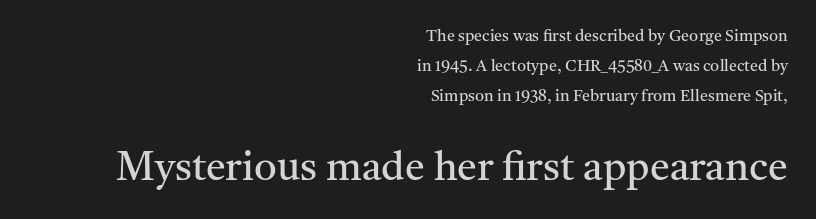
{"serif": "yes", "italic": "no", "bold": "no", "weight": "regular", "width": "normal", "stroke_contrast": "medium", "x_height": "medium", "monospaced": "no", "underline": "no", "align": "right", "line_spacing_ratio": 1.86, "letter_spacing": "normal", "letter_spacing_em": 0.0, "larger_block": "second", "size_ratio": 2.5, "glyph_px": 40}
